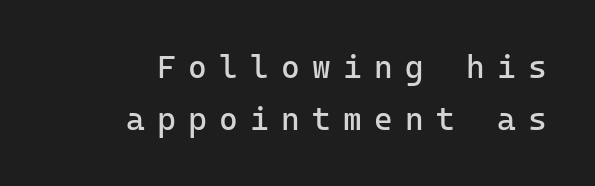
{"serif": "no", "italic": "no", "bold": "no", "weight": "regular", "width": "normal", "stroke_contrast": "low", "x_height": "medium", "monospaced": "yes", "underline": "no", "align": "right", "line_spacing": "normal", "line_spacing_ratio": 1.62, "letter_spacing": "wide", "letter_spacing_em": 0.38, "glyph_px": 32}
